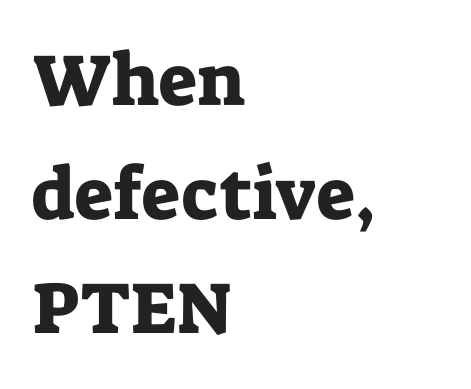
{"serif": "yes", "italic": "no", "width": "normal", "stroke_contrast": "low", "x_height": "medium", "monospaced": "no", "underline": "no", "align": "left", "line_spacing": "normal", "line_spacing_ratio": 1.56, "letter_spacing": "normal", "letter_spacing_em": 0.0, "glyph_px": 73}
